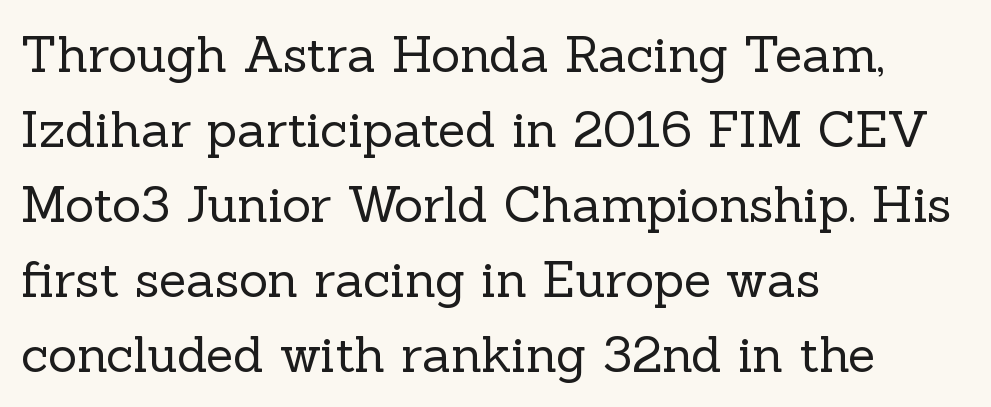
Heaviness? Minimal to ordinary, like unemphasized prose. Here the designer chose a conventional face with non-uniform glyph widths. Yep, those are serifs on the letters. Rule under the text: the space is simply empty. A typesetter would call this zero additional tracking.
